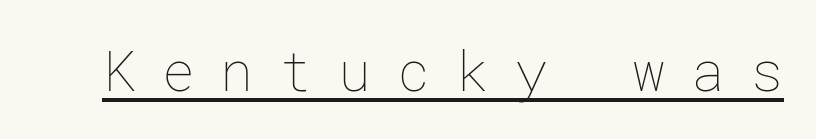
The image shows 55 px thin type, upright; set unusually wide letter spacing (+0.47 em), underlined; low stroke contrast and a medium x-height.
